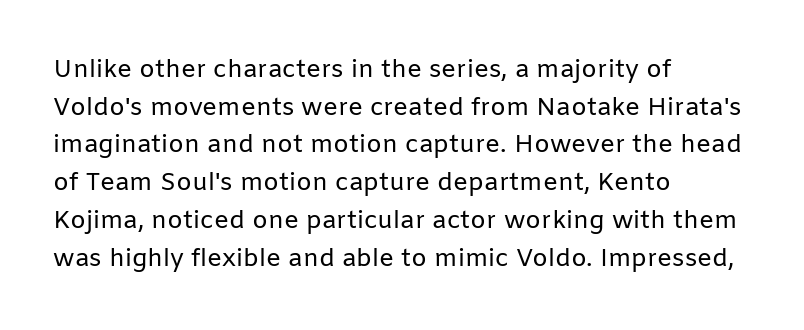
The face used here is rendered with its standard letterfit. Just letters on the line, the space beneath them empty. Caption: face not bold, strokes unweighted. Line spacing here is normal.
